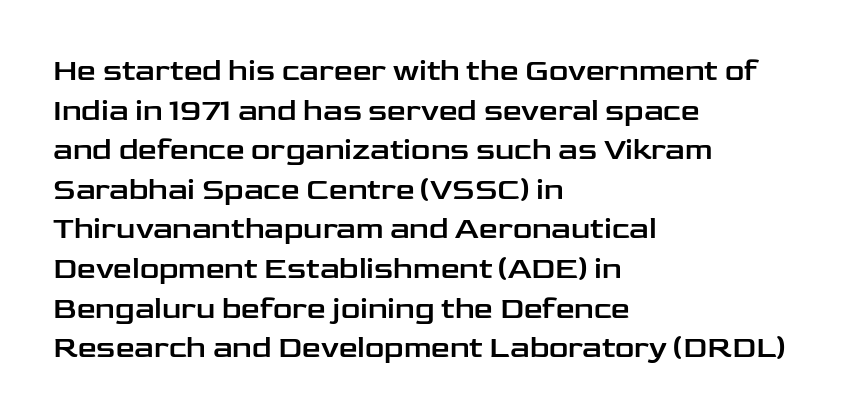
Q: Is the text italic (slanted)? A: No, it is upright.
Q: Is the typeface a serif or a sans-serif typeface? A: Sans-serif.
Q: Is the text underlined? A: No.
Q: How is the paragraph aligned? A: Left-aligned.
Q: Is the spacing between letters normal or unusually wide? A: Normal.
Q: Is the spacing between lines tight, normal or loose? A: Normal.
Q: Width (condensed, normal, or wide)? A: Wide.
Q: Stroke contrast? A: Low.
Q: x-height? A: Medium.
Q: Monospaced? A: No.
